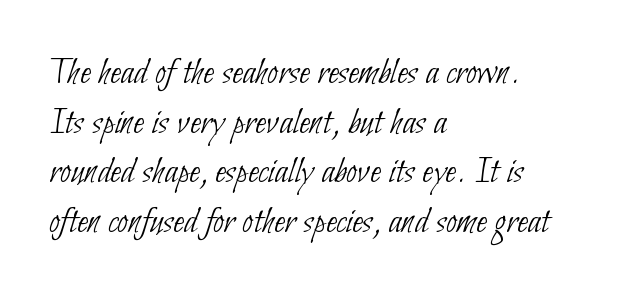
The image shows 40 px thin, condensed sans-serif type; set left-aligned, line spacing 1.24x, normal letter spacing, not underlined; low stroke contrast and a small x-height.
